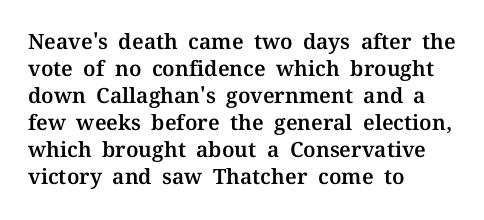
The image shows 21 px text type, upright; set left-aligned, normal line spacing (1.29x), normal letter spacing, not underlined.
